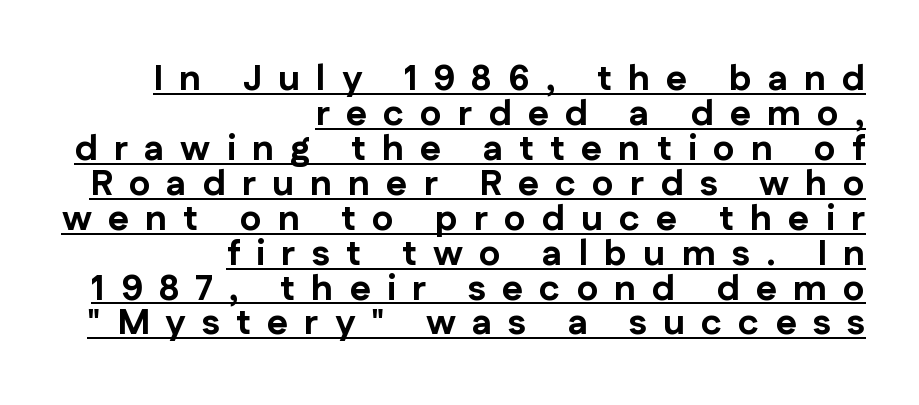
Q: Is the text bold? A: Yes.
Q: Is the text italic (slanted)? A: No, it is upright.
Q: Is the typeface a serif or a sans-serif typeface? A: Sans-serif.
Q: Is the text underlined? A: Yes.
Q: How is the paragraph aligned? A: Right-aligned.
Q: Is the spacing between letters normal or unusually wide? A: Unusually wide.
Q: Is the spacing between lines tight, normal or loose? A: Tight.
Q: Width (condensed, normal, or wide)? A: Normal.
Q: Stroke contrast? A: Low.
Q: x-height? A: Medium.
Q: Monospaced? A: No.
